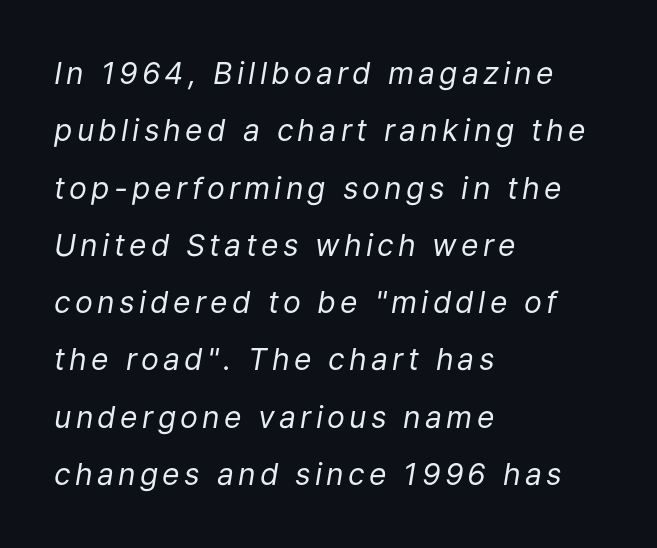
{"italic": "yes", "lean": "right", "slant_degrees": 9, "bold": "no", "weight": "regular", "width": "normal", "stroke_contrast": "low", "x_height": "medium", "monospaced": "no", "underline": "no", "align": "left", "line_spacing": "loose", "line_spacing_ratio": 1.91, "glyph_px": 30}
